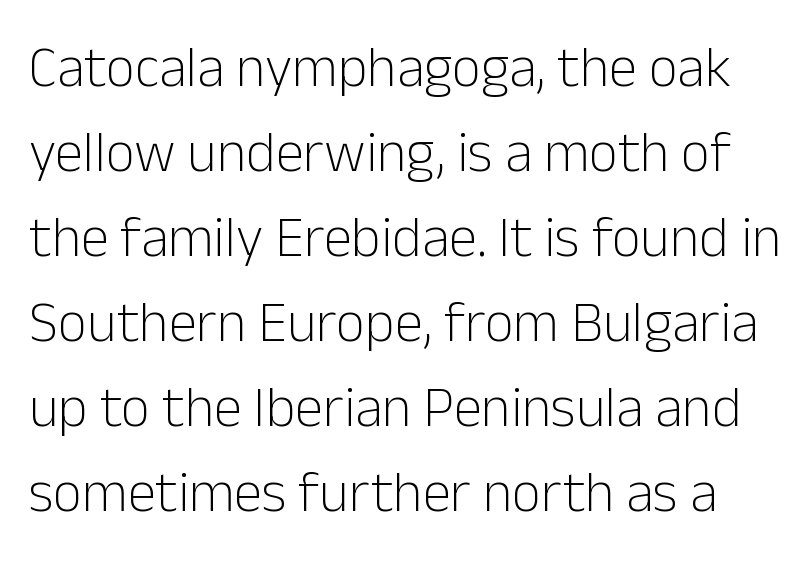
The image shows 57 px light sans-serif type, upright; set normal line spacing (1.49x), normal letter spacing, not underlined; low stroke contrast and a medium x-height.
